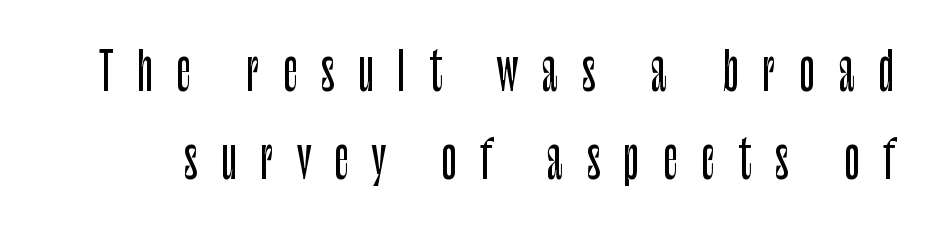
{"serif": "no", "italic": "no", "width": "condensed", "stroke_contrast": "low", "x_height": "large", "monospaced": "no", "underline": "no", "line_spacing_ratio": 1.72, "letter_spacing": "wide", "letter_spacing_em": 0.46, "glyph_px": 51}
